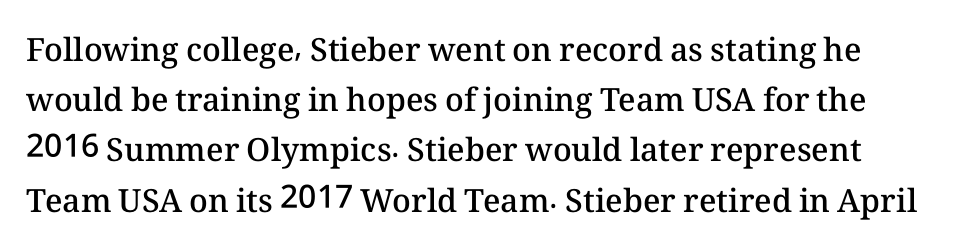
The image shows 32 px semibold type, upright; set normal line spacing (1.57x), normal letter spacing, not underlined; medium stroke contrast and a medium x-height.
